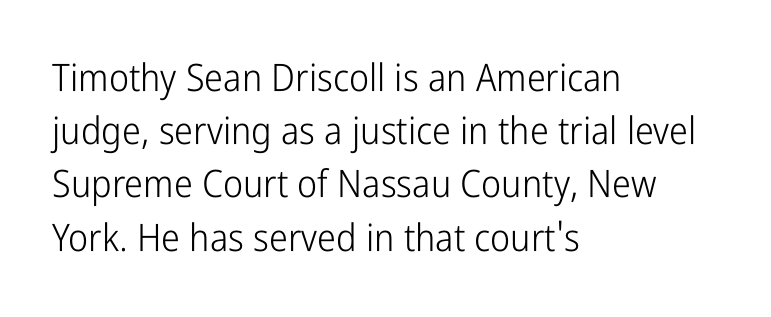
Is this a sans? Yes — the strokes have no serifs. Bare-footed words on every line. Standard letterfit; no display-style spreading of the glyphs. Here the designer chose a conventional face with non-uniform glyph widths. Baseline-to-baseline distance is the conventional proportion of letter height.
